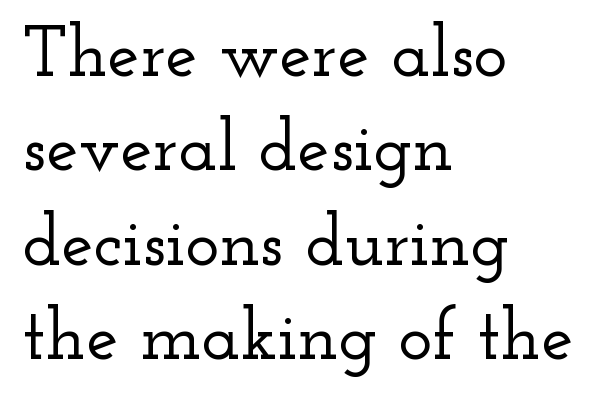
Stroke terminals: seriffed. Horizontal bands of white between lines are of average thickness. This sample uses an upright cut, with every glyph sitting square on the baseline. This rendering uses left alignment, leaving the right contour irregular. Only glyphs here, with clear space below each row. Varying glyph widths throughout — classic text-font behaviour.
